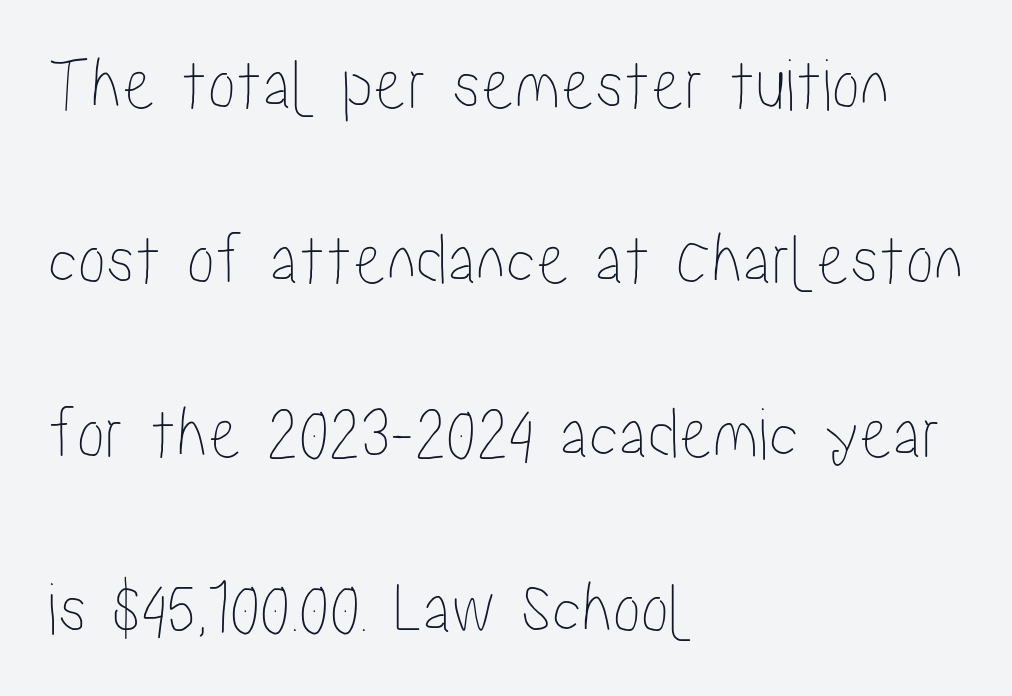
{"italic": "no", "width": "condensed", "stroke_contrast": "low", "x_height": "medium", "monospaced": "no", "underline": "no", "align": "left", "line_spacing": "loose", "line_spacing_ratio": 2.33, "letter_spacing": "normal", "letter_spacing_em": 0.0, "glyph_px": 75}
